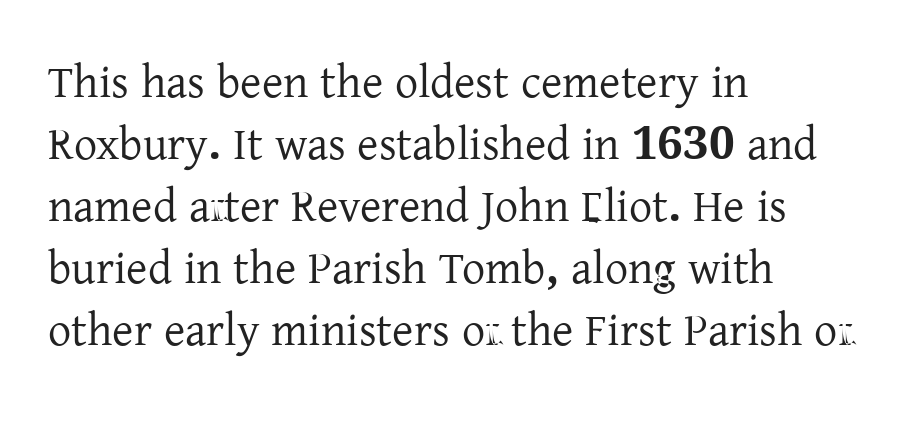
The image shows 46 px serif type, upright; set left-aligned, normal line spacing (1.35x), normal letter spacing, not underlined; low stroke contrast and a medium x-height.
